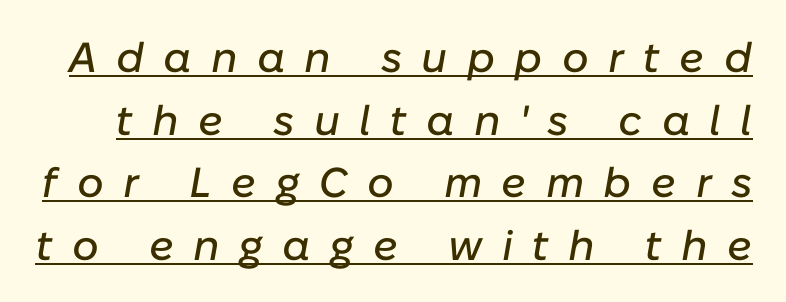
An italicized treatment has been applied to the whole sample. Looks like someone drew a line under every word here. Line spacing here is normal. The face used here is proportionally spaced, like ordinary book or web type.
